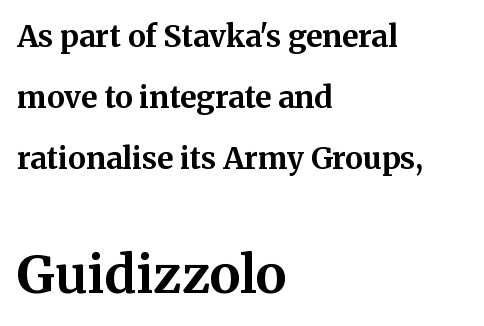
{"serif": "yes", "italic": "no", "bold": "yes", "weight": "bold", "width": "normal", "stroke_contrast": "medium", "x_height": "medium", "monospaced": "no", "underline": "no", "align": "left", "line_spacing": "loose", "line_spacing_ratio": 2.03, "letter_spacing": "normal", "letter_spacing_em": 0.0, "larger_block": "second", "size_ratio": 1.73, "glyph_px": 52}
